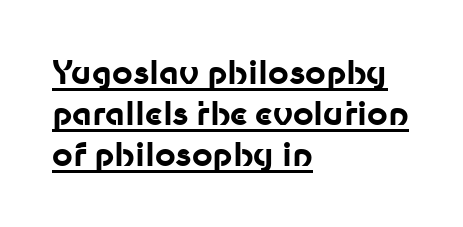
Q: Is the text bold? A: Yes.
Q: Is the text italic (slanted)? A: No, it is upright.
Q: Is the typeface a serif or a sans-serif typeface? A: Sans-serif.
Q: Is the text underlined? A: Yes.
Q: How is the paragraph aligned? A: Left-aligned.
Q: Is the spacing between letters normal or unusually wide? A: Normal.
Q: Is the spacing between lines tight, normal or loose? A: Normal.
Q: Width (condensed, normal, or wide)? A: Normal.
Q: Stroke contrast? A: Low.
Q: x-height? A: Medium.
Q: Monospaced? A: No.
